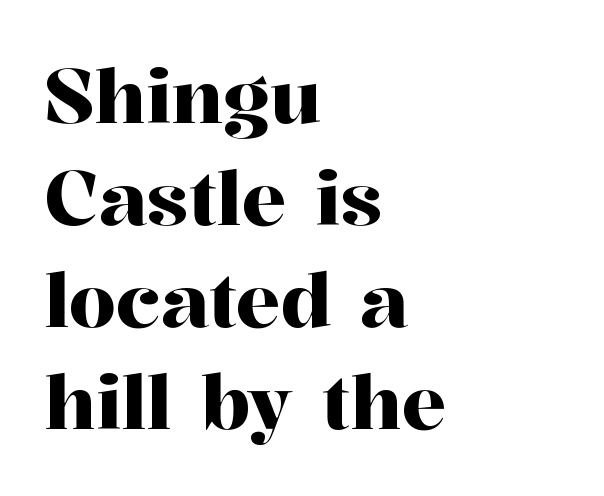
{"serif": "yes", "italic": "no", "width": "normal", "stroke_contrast": "high", "x_height": "medium", "monospaced": "no", "underline": "no", "align": "left", "line_spacing": "normal", "line_spacing_ratio": 1.36, "letter_spacing": "normal", "letter_spacing_em": 0.0, "glyph_px": 75}
